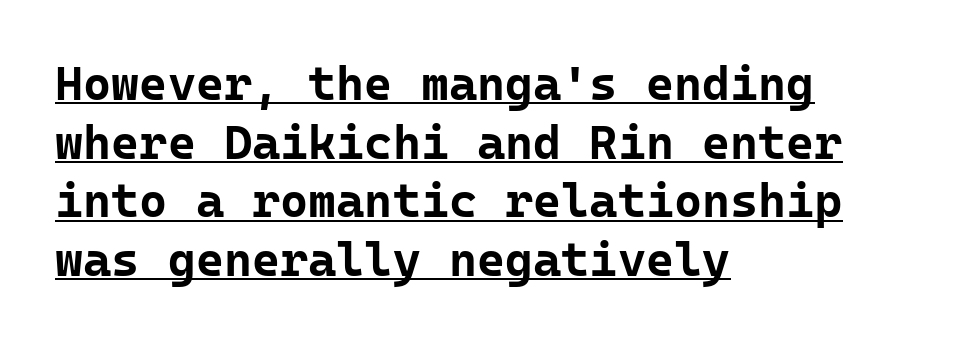
{"serif": "no", "italic": "no", "bold": "yes", "weight": "bold", "width": "normal", "stroke_contrast": "low", "x_height": "medium", "monospaced": "yes", "underline": "yes", "align": "left", "line_spacing_ratio": 1.22, "letter_spacing": "normal", "letter_spacing_em": 0.0, "glyph_px": 48}
